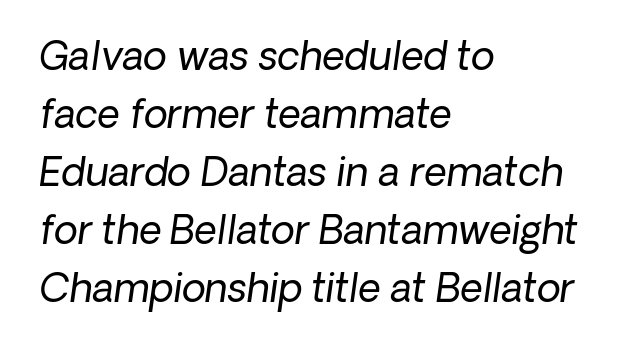
There's an unmistakable incline to the writing here. Does extra space separate the letters? No, they use regular spacing. Where is the straight margin? On the left. What's the leading like? Ordinary, nothing unusual. Do the characters align in a grid? No, the font is proportional.
